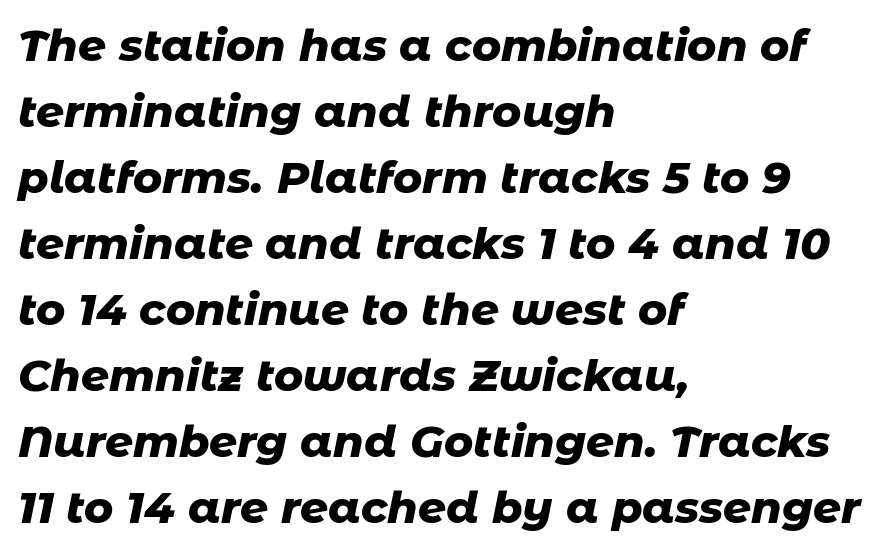
The image shows 44 px heavy type, italic (leaning right); set left-aligned, normal line spacing (1.5x), normal letter spacing, not underlined; low stroke contrast and a medium x-height.
